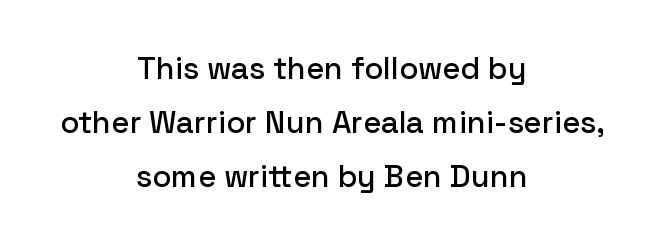
{"serif": "no", "italic": "no", "width": "normal", "stroke_contrast": "low", "x_height": "medium", "monospaced": "no", "underline": "no", "align": "center", "line_spacing_ratio": 1.74, "letter_spacing": "normal", "letter_spacing_em": 0.0, "glyph_px": 31}
